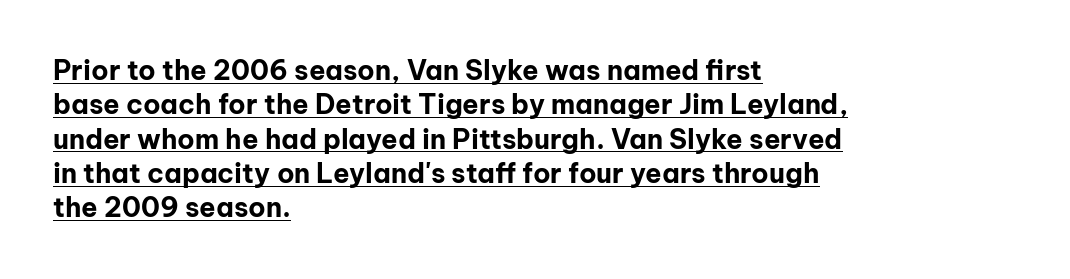
The image shows 27 px bold type, upright; set left-aligned, normal line spacing (1.27x), normal letter spacing, underlined.
